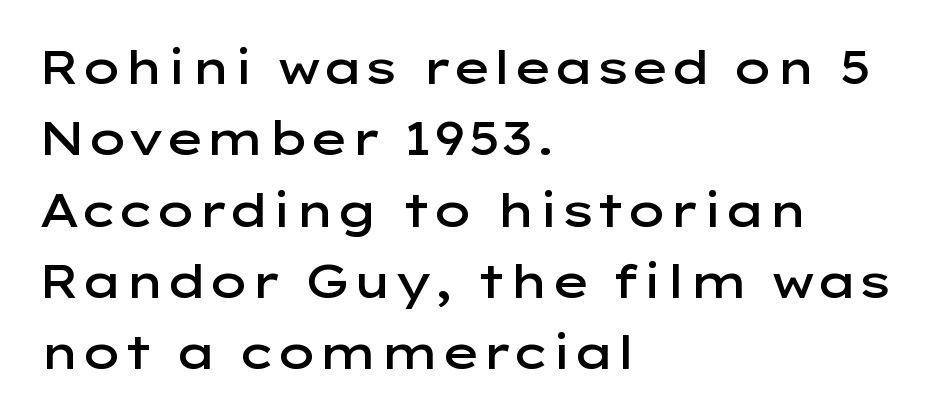
Q: Is the text bold? A: Semi-bold.
Q: Is the text italic (slanted)? A: No, it is upright.
Q: Is the typeface a serif or a sans-serif typeface? A: Sans-serif.
Q: Is the text underlined? A: No.
Q: How is the paragraph aligned? A: Left-aligned.
Q: Is the spacing between letters normal or unusually wide? A: Normal.
Q: Is the spacing between lines tight, normal or loose? A: Normal.
Q: Width (condensed, normal, or wide)? A: Wide.
Q: Stroke contrast? A: Low.
Q: x-height? A: Medium.
Q: Monospaced? A: No.
